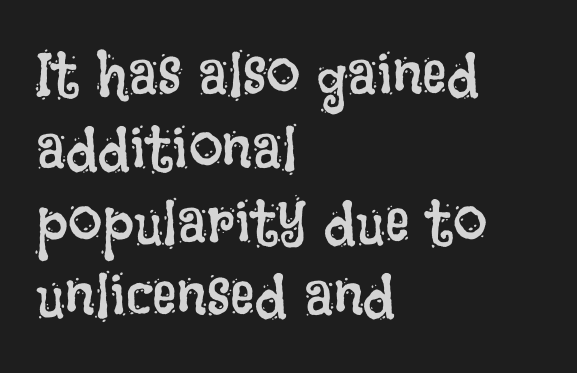
The image shows 61 px regular-weight, condensed type, upright; set left-aligned, line spacing 1.21x, normal letter spacing, not underlined; low stroke contrast and a large x-height.
